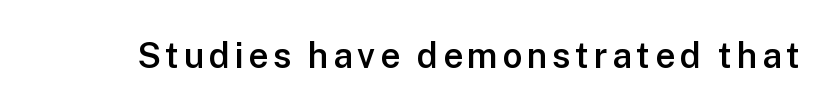
Q: Is the text bold? A: Semi-bold.
Q: Is the text italic (slanted)? A: No, it is upright.
Q: Is the typeface a serif or a sans-serif typeface? A: Sans-serif.
Q: Is the text underlined? A: No.
Q: Width (condensed, normal, or wide)? A: Normal.
Q: Stroke contrast? A: Low.
Q: x-height? A: Medium.
Q: Monospaced? A: No.
